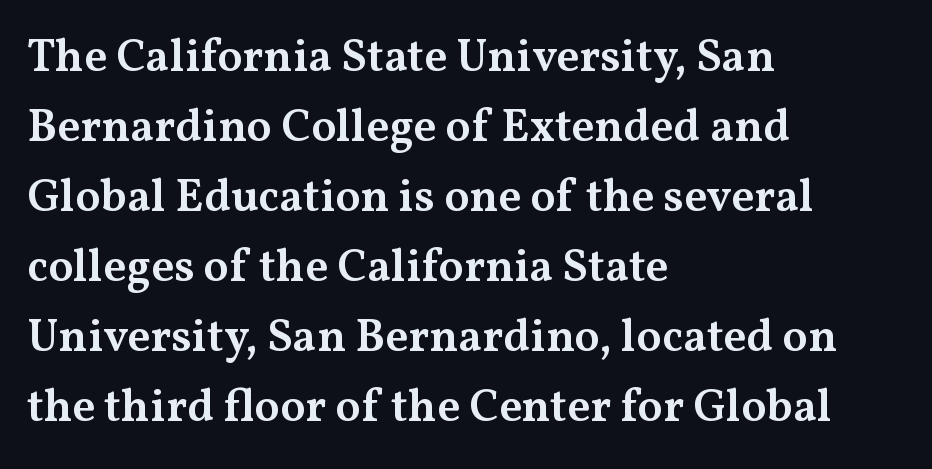
{"serif": "yes", "italic": "no", "bold": "semi", "weight": "semibold", "width": "wide", "stroke_contrast": "medium", "x_height": "medium", "monospaced": "no", "underline": "no", "align": "left", "line_spacing": "normal", "line_spacing_ratio": 1.52, "letter_spacing": "normal", "letter_spacing_em": 0.0, "glyph_px": 46}
